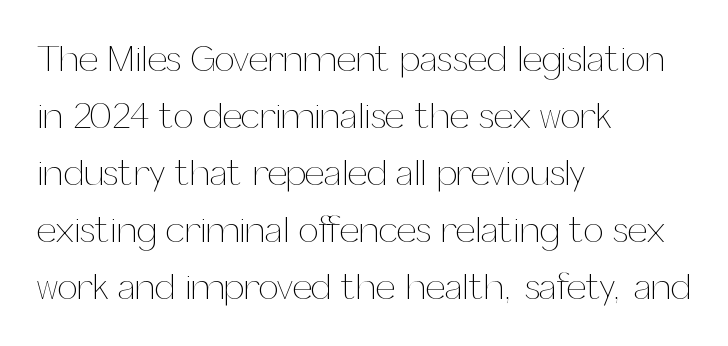
{"italic": "no", "bold": "no", "weight": "thin", "width": "normal", "stroke_contrast": "medium", "x_height": "medium", "monospaced": "no", "underline": "no", "align": "left", "line_spacing": "normal", "line_spacing_ratio": 1.58, "letter_spacing": "normal", "letter_spacing_em": 0.0, "glyph_px": 36}
